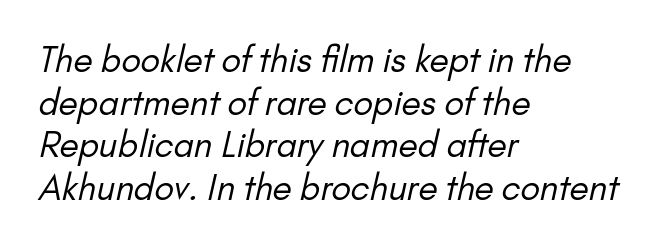
The image shows 35 px regular-weight sans-serif type; set left-aligned, line spacing 1.22x, normal letter spacing, not underlined; low stroke contrast and a small x-height.
